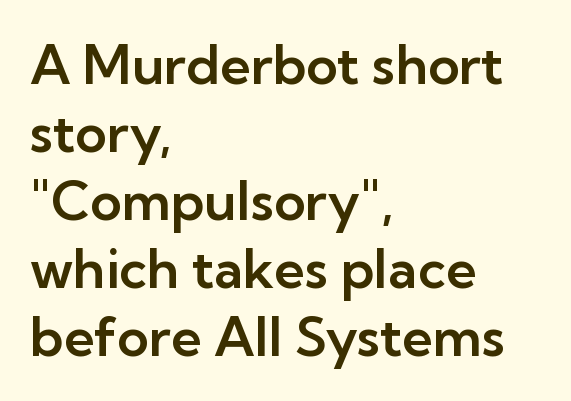
{"serif": "no", "italic": "no", "width": "normal", "stroke_contrast": "low", "x_height": "medium", "monospaced": "no", "underline": "no", "align": "left", "line_spacing": "normal", "line_spacing_ratio": 1.26, "letter_spacing": "normal", "letter_spacing_em": 0.0, "glyph_px": 54}
